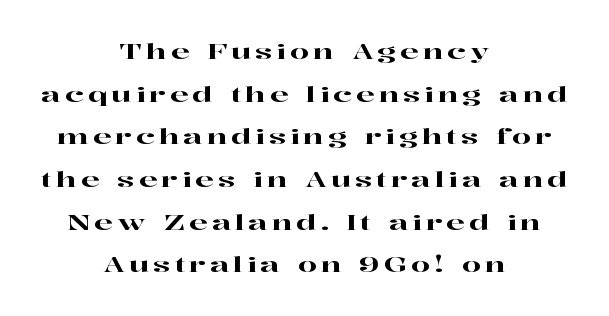
The image shows 22 px text type, upright; set centered, loose line spacing (1.94x), not underlined.
